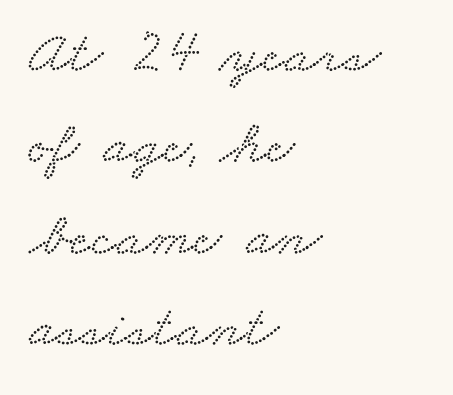
{"serif": "yes", "width": "wide", "stroke_contrast": "low", "x_height": "small", "monospaced": "no", "underline": "no", "align": "left", "line_spacing": "normal", "line_spacing_ratio": 1.5, "letter_spacing": "normal", "letter_spacing_em": 0.0, "glyph_px": 61}
